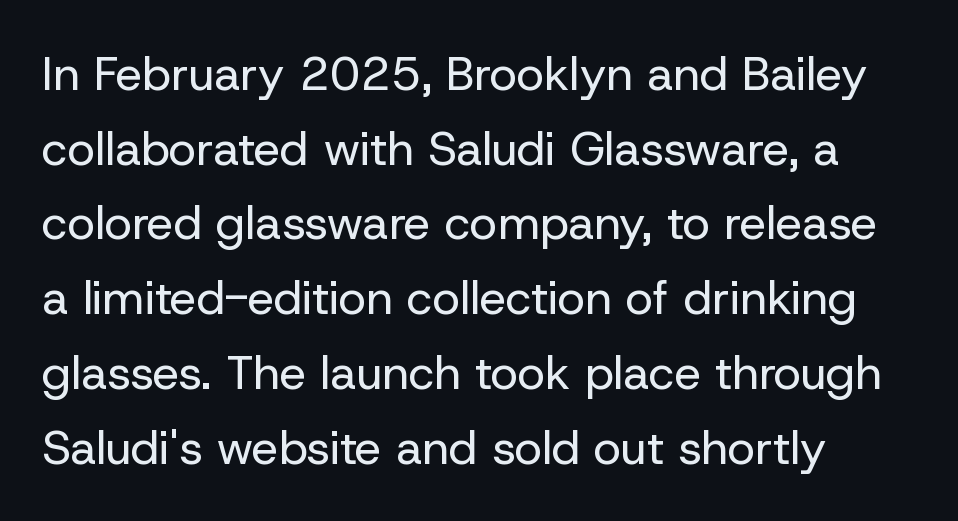
Posture: vertical. This sample is left-justified, so line endings fall wherever the words run out. These lines are rendered in a variable-pitch font. Notice how descenders clear the ascenders below comfortably — that's standard leading. Think standard paragraph weight, or any step lighter than that. Check the space under the baseline: it is left empty.
